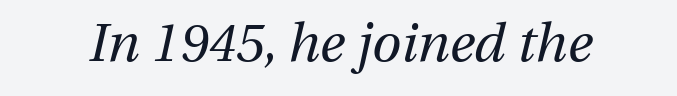
Q: Is the text bold? A: No.
Q: Is the text italic (slanted)? A: Yes, it leans right by about 13 degrees.
Q: Is the text underlined? A: No.
Q: Is the spacing between letters normal or unusually wide? A: Normal.
Q: Width (condensed, normal, or wide)? A: Normal.
Q: Stroke contrast? A: Medium.
Q: x-height? A: Medium.
Q: Monospaced? A: No.
